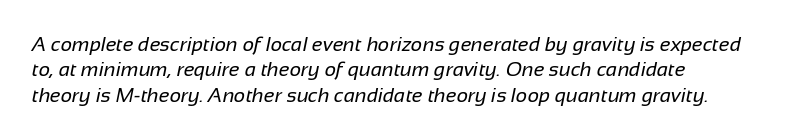
The image shows 20 px text type; set normal line spacing (1.27x), normal letter spacing, not underlined.
